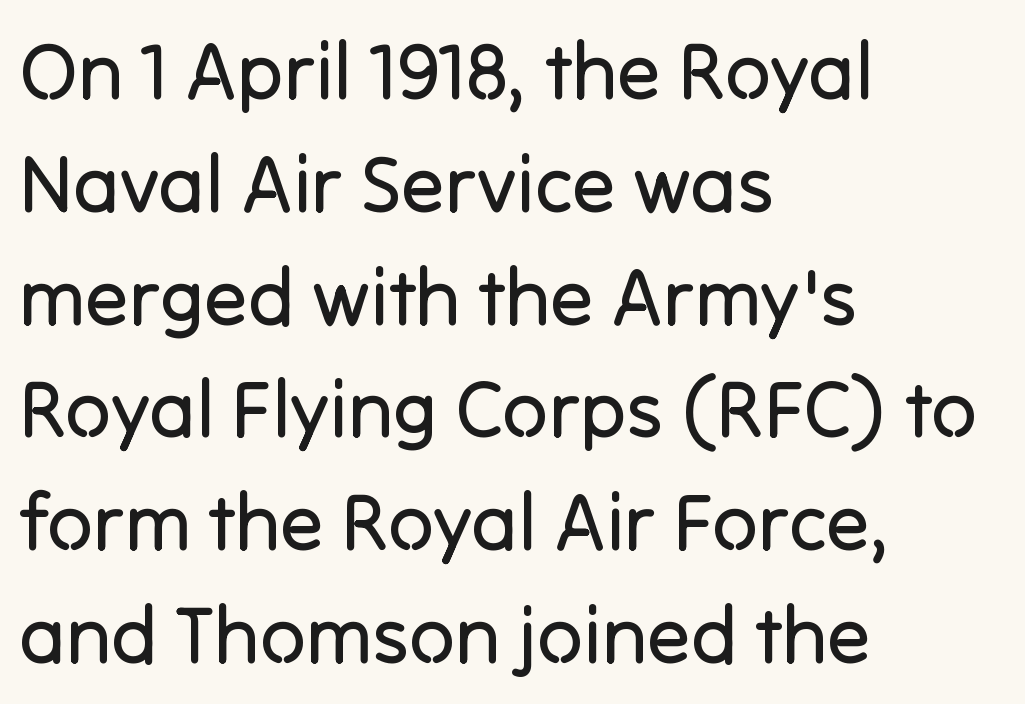
The image shows 80 px regular-weight sans-serif type, upright; set left-aligned, normal line spacing (1.41x), normal letter spacing, not underlined; low stroke contrast and a medium x-height.
